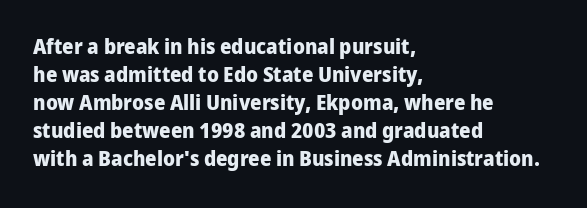
{"italic": "no", "bold": "yes", "underline": "no", "align": "left", "line_spacing": "normal", "line_spacing_ratio": 1.27, "letter_spacing": "normal", "letter_spacing_em": 0.0, "glyph_px": 22}
